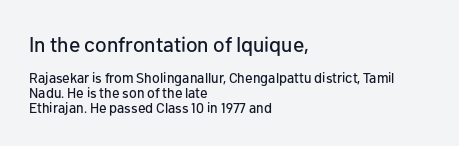
The image shows 21 px text type, upright; set left-aligned, tight line spacing (1.06x), normal letter spacing, not underlined; the first (top) block is 1.5x larger.
